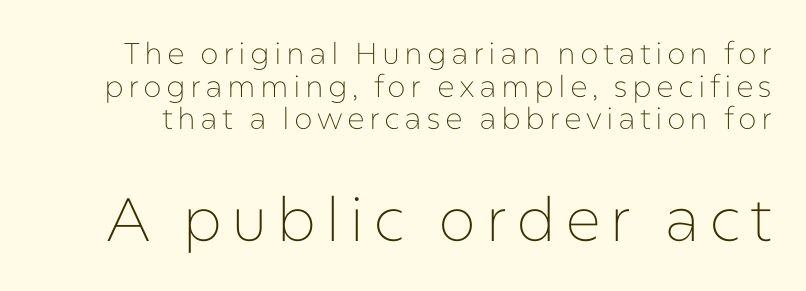
The image shows 61 px thin sans-serif type, upright; set tight line spacing (1.09x), not underlined; the second (bottom) block is 2.03x larger; low stroke contrast and a medium x-height.
